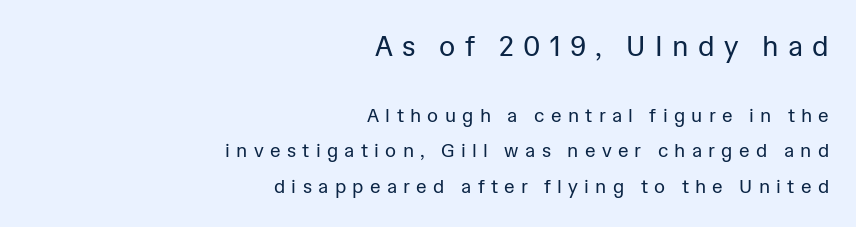
Q: Is the text bold? A: No.
Q: Is the text italic (slanted)? A: No, it is upright.
Q: Is the typeface a serif or a sans-serif typeface? A: Sans-serif.
Q: Is the text underlined? A: No.
Q: How is the paragraph aligned? A: Right-aligned.
Q: Is the spacing between letters normal or unusually wide? A: Unusually wide.
Q: Which block of text is set in a larger size, the first (top) or the second (bottom)? A: The first (top) one.
Q: Width (condensed, normal, or wide)? A: Normal.
Q: Stroke contrast? A: Low.
Q: x-height? A: Medium.
Q: Monospaced? A: No.
